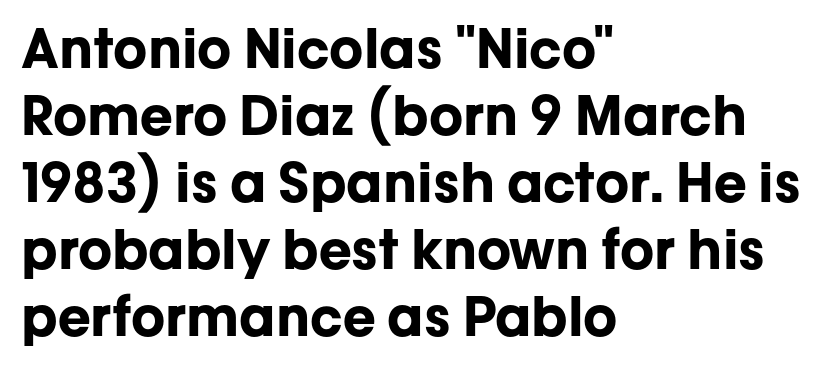
{"serif": "no", "italic": "no", "bold": "yes", "weight": "bold", "width": "normal", "stroke_contrast": "low", "x_height": "medium", "monospaced": "no", "underline": "no", "align": "left", "line_spacing_ratio": 1.24, "letter_spacing": "normal", "letter_spacing_em": 0.0, "glyph_px": 54}
